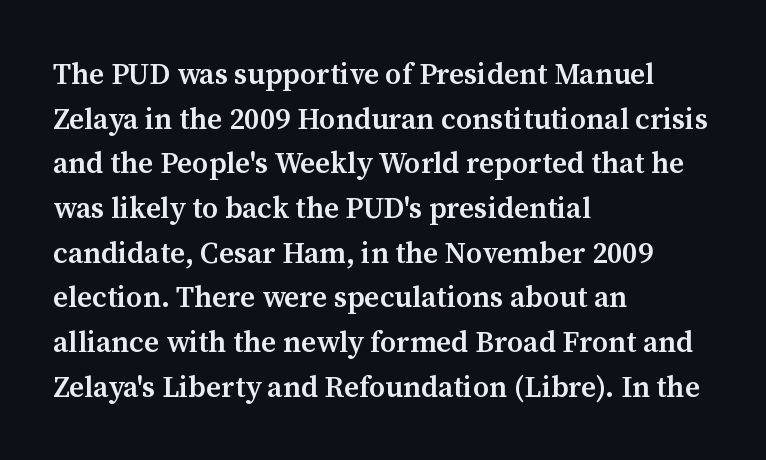
The image shows 29 px semibold serif type, upright; set left-aligned, normal line spacing (1.54x), normal letter spacing, not underlined; medium stroke contrast and a medium x-height.
